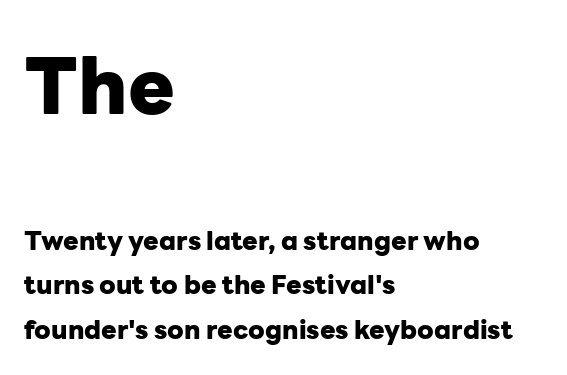
Q: Is the text bold? A: Yes.
Q: Is the text italic (slanted)? A: No, it is upright.
Q: Is the typeface a serif or a sans-serif typeface? A: Sans-serif.
Q: Is the text underlined? A: No.
Q: How is the paragraph aligned? A: Left-aligned.
Q: Is the spacing between letters normal or unusually wide? A: Normal.
Q: Which block of text is set in a larger size, the first (top) or the second (bottom)? A: The first (top) one.
Q: Width (condensed, normal, or wide)? A: Normal.
Q: Stroke contrast? A: Low.
Q: x-height? A: Medium.
Q: Monospaced? A: No.
